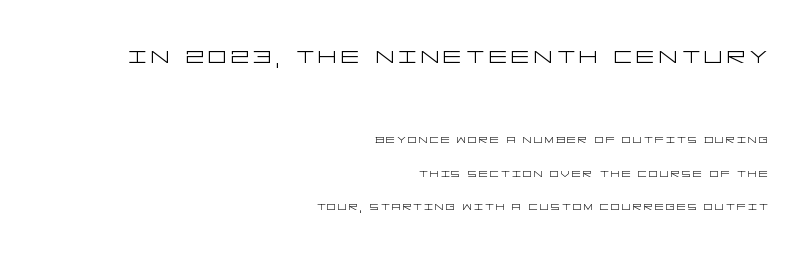
Check under the words: just untouched page. Baseline-to-baseline distance is far greater than the letter height. The passage shown is typeset with a sans-serif family. This sample is right-justified, so line beginnings fall wherever the words allow. The face looks like a standard text weight, possibly lighter. The letters in the upper block stand taller than those in the block below.
